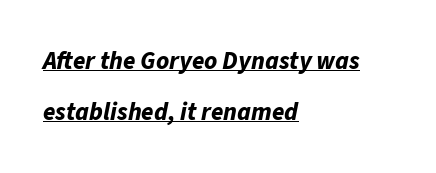
Q: Is the text bold? A: Yes.
Q: Is the text italic (slanted)? A: Yes, it leans right by about 11 degrees.
Q: Is the text underlined? A: Yes.
Q: How is the paragraph aligned? A: Left-aligned.
Q: Is the spacing between letters normal or unusually wide? A: Normal.
Q: Is the spacing between lines tight, normal or loose? A: Loose.
